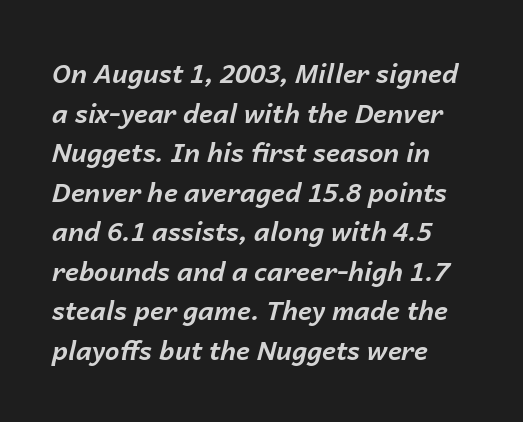
The image shows 26 px bold type, italic (leaning right); set left-aligned, normal line spacing (1.52x), normal letter spacing, not underlined.
